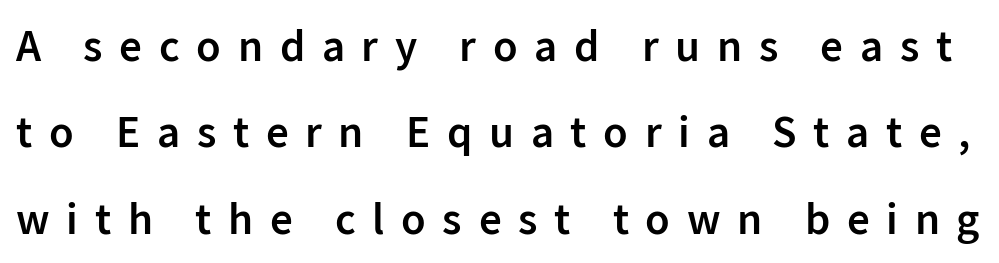
Q: Is the text bold? A: Semi-bold.
Q: Is the text italic (slanted)? A: No, it is upright.
Q: Is the typeface a serif or a sans-serif typeface? A: Sans-serif.
Q: Is the text underlined? A: No.
Q: Is the spacing between letters normal or unusually wide? A: Unusually wide.
Q: Is the spacing between lines tight, normal or loose? A: Loose.
Q: Width (condensed, normal, or wide)? A: Normal.
Q: Stroke contrast? A: Low.
Q: x-height? A: Medium.
Q: Monospaced? A: No.
